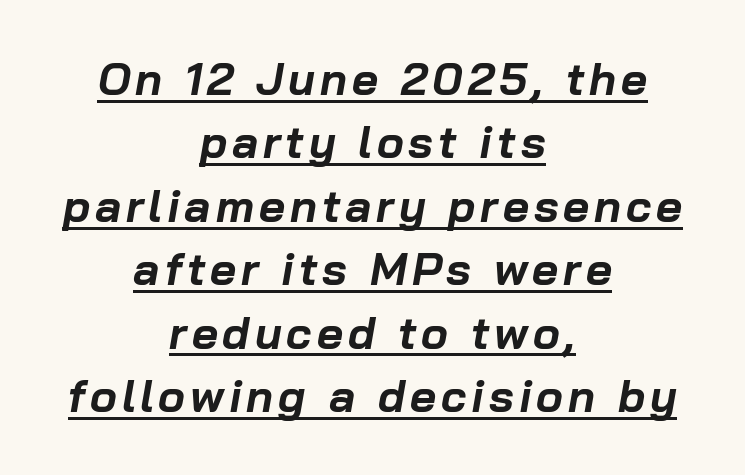
The image shows 45 px bold type, italic (leaning right); set centered, normal line spacing (1.41x), underlined; low stroke contrast and a medium x-height.
